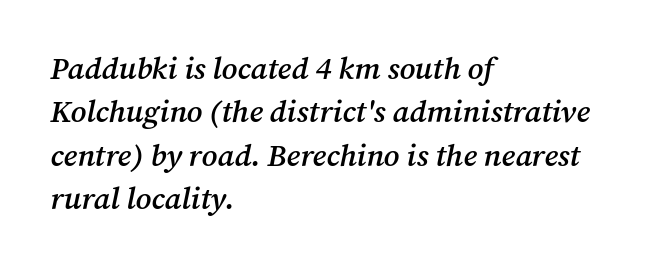
Q: Is the text bold? A: Semi-bold.
Q: Is the text italic (slanted)? A: Yes, it leans right by about 12 degrees.
Q: Is the typeface a serif or a sans-serif typeface? A: Serif.
Q: Is the text underlined? A: No.
Q: How is the paragraph aligned? A: Left-aligned.
Q: Is the spacing between letters normal or unusually wide? A: Normal.
Q: Is the spacing between lines tight, normal or loose? A: Normal.
Q: Width (condensed, normal, or wide)? A: Normal.
Q: Stroke contrast? A: Medium.
Q: x-height? A: Medium.
Q: Monospaced? A: No.
